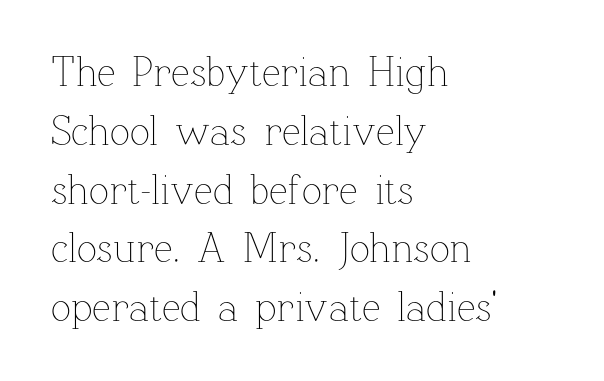
{"italic": "no", "bold": "no", "weight": "thin", "width": "normal", "stroke_contrast": "low", "x_height": "medium", "monospaced": "no", "underline": "no", "align": "left", "line_spacing": "normal", "line_spacing_ratio": 1.4, "letter_spacing": "normal", "letter_spacing_em": 0.0, "glyph_px": 42}
